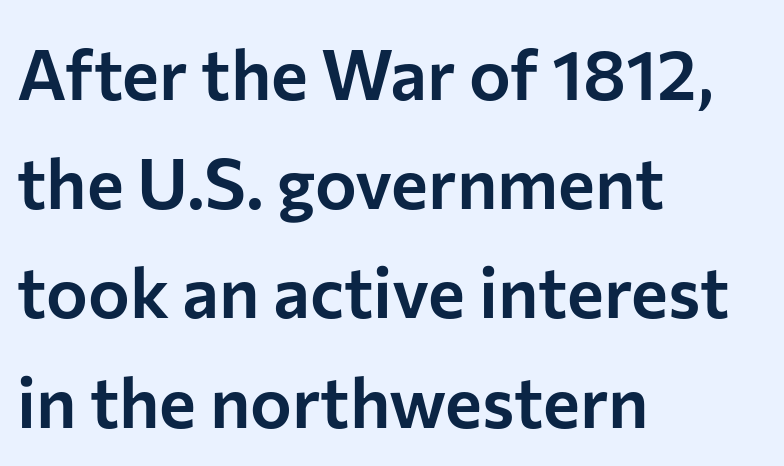
The image shows 70 px sans-serif type, upright; set left-aligned, normal line spacing (1.56x), normal letter spacing, not underlined; low stroke contrast and a medium x-height.
